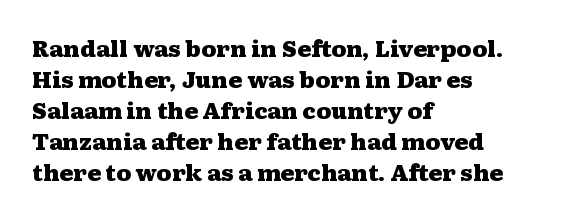
{"italic": "no", "bold": "yes", "underline": "no", "align": "left", "line_spacing": "normal", "line_spacing_ratio": 1.48, "letter_spacing": "normal", "letter_spacing_em": 0.0, "glyph_px": 21}
